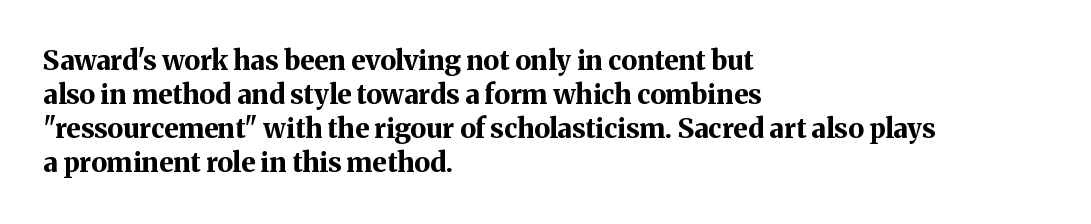
The image shows 27 px bold type, upright; set left-aligned, normal line spacing (1.26x), normal letter spacing, not underlined.
